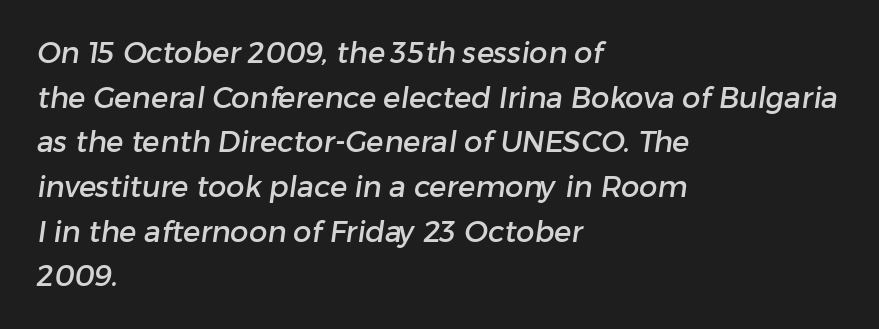
{"serif": "no", "width": "normal", "stroke_contrast": "low", "x_height": "medium", "monospaced": "no", "underline": "no", "align": "left", "line_spacing": "normal", "line_spacing_ratio": 1.54, "letter_spacing": "normal", "letter_spacing_em": 0.0, "glyph_px": 29}
